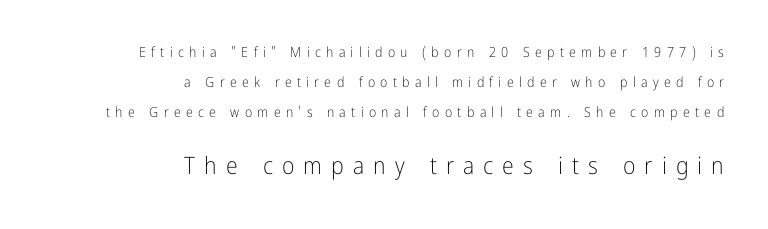
{"italic": "no", "bold": "no", "underline": "no", "align": "right", "line_spacing": "loose", "line_spacing_ratio": 2.15, "letter_spacing": "wide", "letter_spacing_em": 0.38, "larger_block": "second", "size_ratio": 1.71, "glyph_px": 24}
